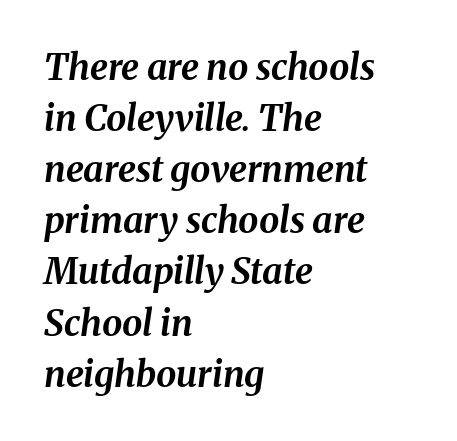
{"italic": "yes", "lean": "right", "slant_degrees": 8, "bold": "yes", "weight": "bold", "width": "normal", "stroke_contrast": "medium", "x_height": "medium", "monospaced": "no", "underline": "no", "align": "left", "line_spacing": "normal", "line_spacing_ratio": 1.42, "letter_spacing": "normal", "letter_spacing_em": 0.0, "glyph_px": 36}
